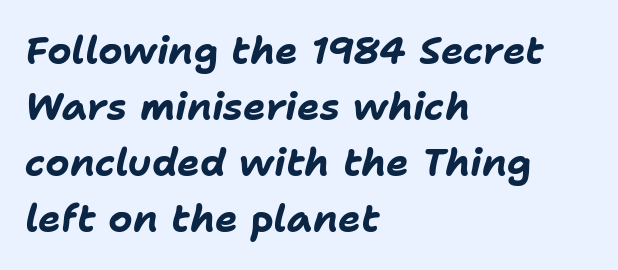
The image shows 38 px bold type, italic (leaning right); set left-aligned, normal line spacing (1.47x), normal letter spacing, not underlined; low stroke contrast and a medium x-height.
